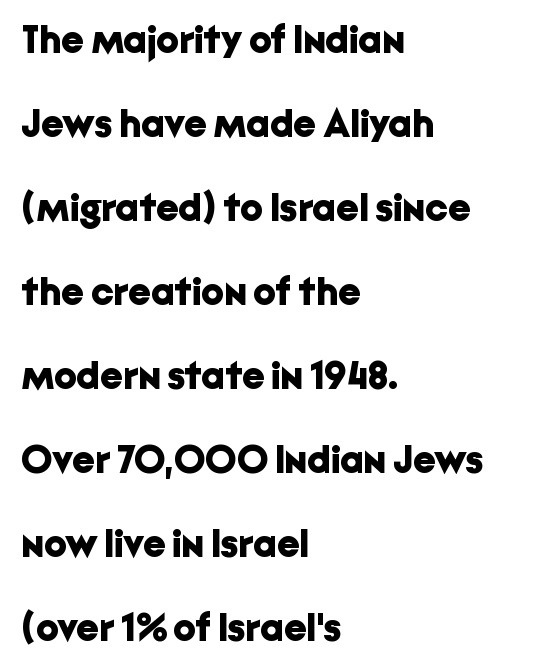
Q: Is the text bold? A: Yes.
Q: Is the text italic (slanted)? A: No, it is upright.
Q: Is the typeface a serif or a sans-serif typeface? A: Sans-serif.
Q: Is the text underlined? A: No.
Q: How is the paragraph aligned? A: Left-aligned.
Q: Is the spacing between letters normal or unusually wide? A: Normal.
Q: Is the spacing between lines tight, normal or loose? A: Loose.
Q: Width (condensed, normal, or wide)? A: Normal.
Q: Stroke contrast? A: Low.
Q: x-height? A: Medium.
Q: Monospaced? A: No.
